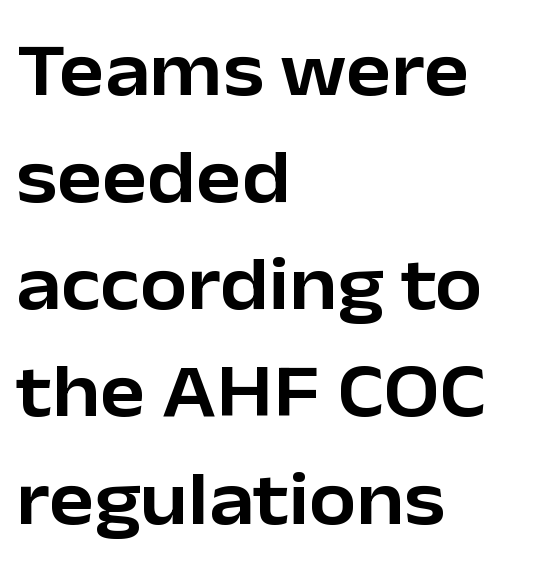
The image shows 76 px sans-serif type, upright; set left-aligned, normal line spacing (1.41x), normal letter spacing, not underlined; low stroke contrast and a medium x-height.
